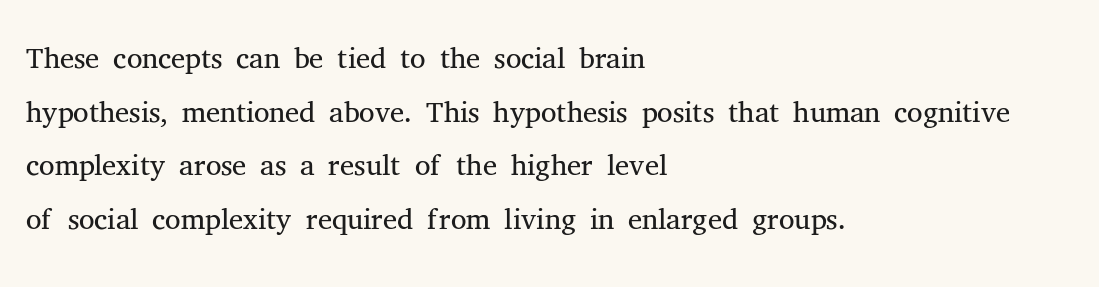
How are the letters spaced? Ordinarily, with no added tracking. These lines are rendered in a variable-pitch font. Unlike a clean sans, this face finishes its strokes with serifs. Short and long lines alike share a common starting point at left.
